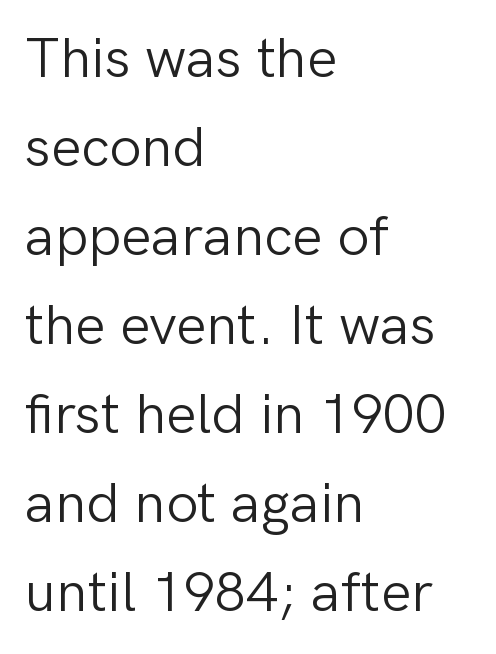
The image shows 57 px light sans-serif type, upright; set left-aligned, normal line spacing (1.56x), normal letter spacing, not underlined; low stroke contrast and a medium x-height.
